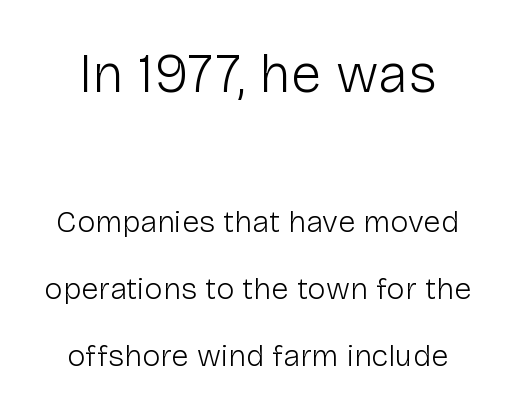
The image shows 55 px light sans-serif type, upright; set loose line spacing (2.16x), normal letter spacing, not underlined; the first (top) block is 1.77x larger; low stroke contrast and a medium x-height.
